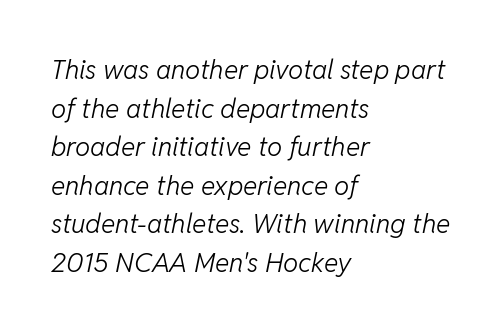
{"italic": "yes", "lean": "right", "slant_degrees": 11, "bold": "no", "underline": "no", "align": "left", "line_spacing": "normal", "line_spacing_ratio": 1.43, "letter_spacing": "normal", "letter_spacing_em": 0.0, "glyph_px": 27}
